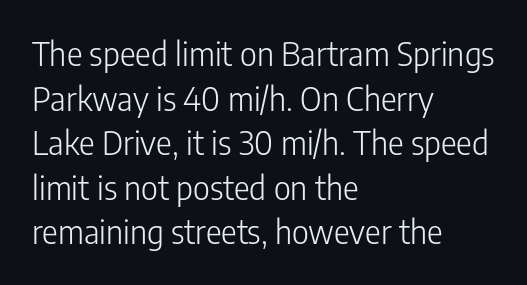
Q: Is the text bold? A: No.
Q: Is the text italic (slanted)? A: No, it is upright.
Q: Is the typeface a serif or a sans-serif typeface? A: Sans-serif.
Q: Is the text underlined? A: No.
Q: How is the paragraph aligned? A: Left-aligned.
Q: Is the spacing between letters normal or unusually wide? A: Normal.
Q: Is the spacing between lines tight, normal or loose? A: Normal.
Q: Width (condensed, normal, or wide)? A: Condensed.
Q: Stroke contrast? A: Low.
Q: x-height? A: Medium.
Q: Monospaced? A: No.
